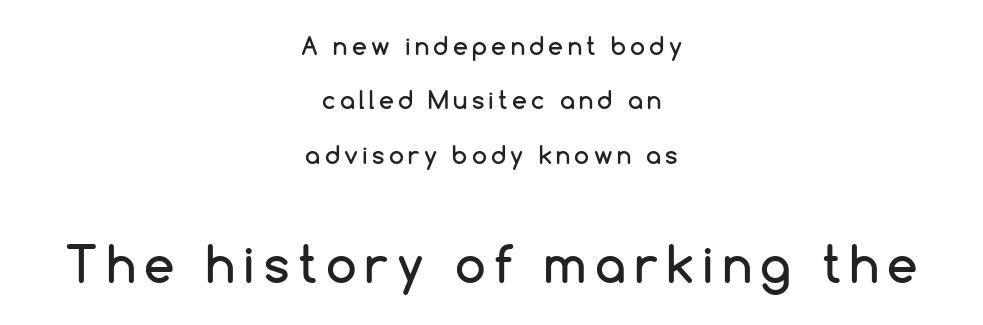
You could not count columns in this text — the font is proportionally spaced. Notice how the passage keeps no hard edge, just a central spine. The vertical gap from one line to the next is large. Rule under the text: the space is simply empty.
